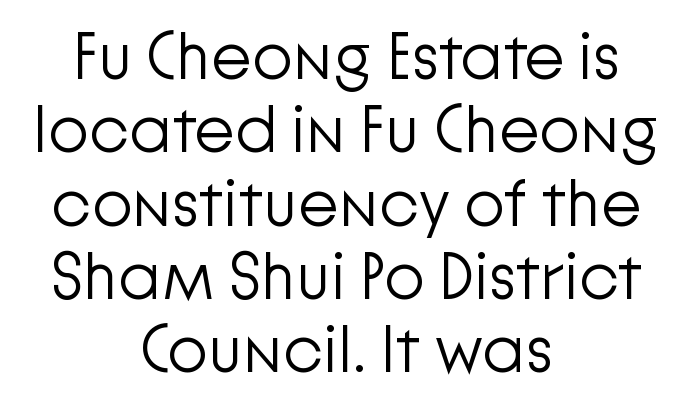
{"serif": "no", "italic": "no", "bold": "no", "weight": "light", "width": "normal", "stroke_contrast": "low", "x_height": "medium", "monospaced": "no", "underline": "no", "align": "center", "line_spacing": "tight", "line_spacing_ratio": 1.11, "letter_spacing": "normal", "letter_spacing_em": 0.0, "glyph_px": 66}
